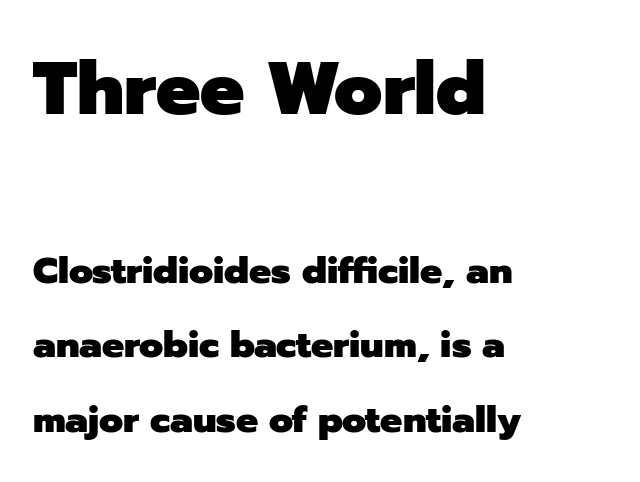
Q: Is the text bold? A: Yes.
Q: Is the text italic (slanted)? A: No, it is upright.
Q: Is the typeface a serif or a sans-serif typeface? A: Sans-serif.
Q: Is the text underlined? A: No.
Q: How is the paragraph aligned? A: Left-aligned.
Q: Is the spacing between letters normal or unusually wide? A: Normal.
Q: Is the spacing between lines tight, normal or loose? A: Loose.
Q: Which block of text is set in a larger size, the first (top) or the second (bottom)? A: The first (top) one.
Q: Width (condensed, normal, or wide)? A: Normal.
Q: Stroke contrast? A: Low.
Q: x-height? A: Medium.
Q: Monospaced? A: No.
